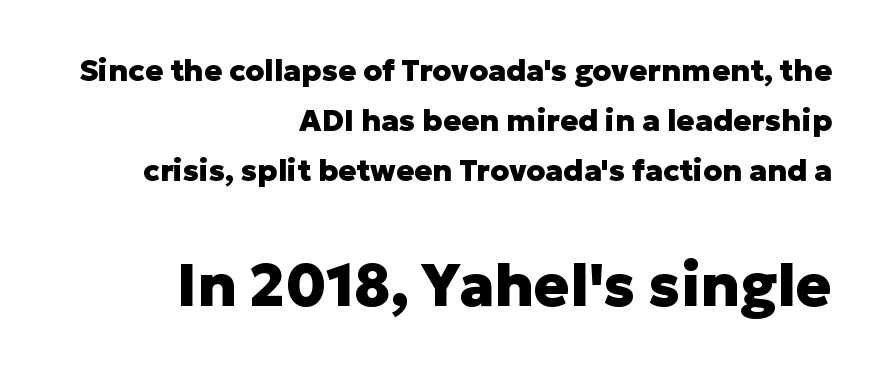
This rendering uses right alignment, leaving the left contour irregular. Nobody touched the tracking dial on this one. Notice how the stems are strictly vertical — no italics here. A dark, heavy texture on the line: the type is bold.
